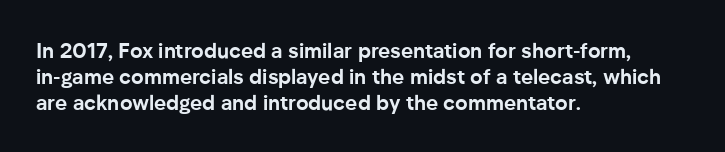
Q: Is the text bold? A: Yes.
Q: Is the text italic (slanted)? A: No, it is upright.
Q: Is the text underlined? A: No.
Q: How is the paragraph aligned? A: Left-aligned.
Q: Is the spacing between letters normal or unusually wide? A: Normal.
